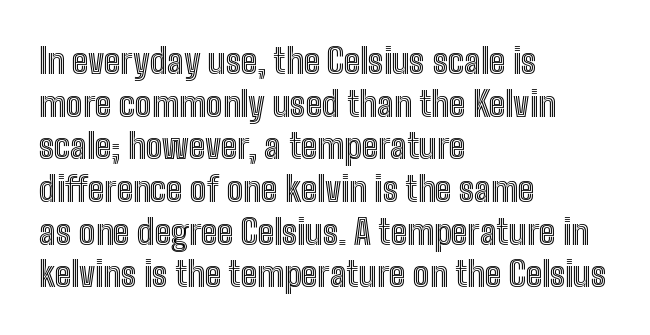
The image shows 35 px condensed type, upright; set left-aligned, line spacing 1.22x, normal letter spacing, not underlined; a medium x-height.
